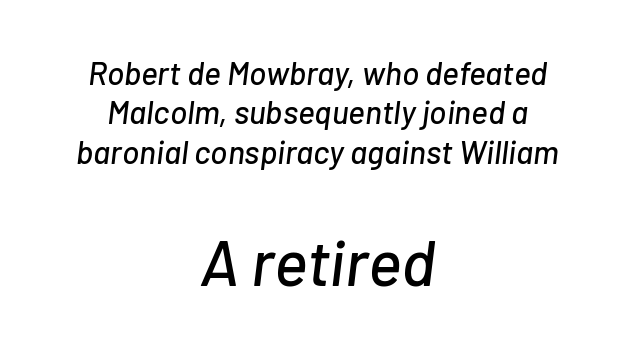
The image shows 64 px text type, italic (leaning right); set centered, line spacing 1.23x, normal letter spacing, not underlined; the second (bottom) block is 2.0x larger; low stroke contrast and a medium x-height.
